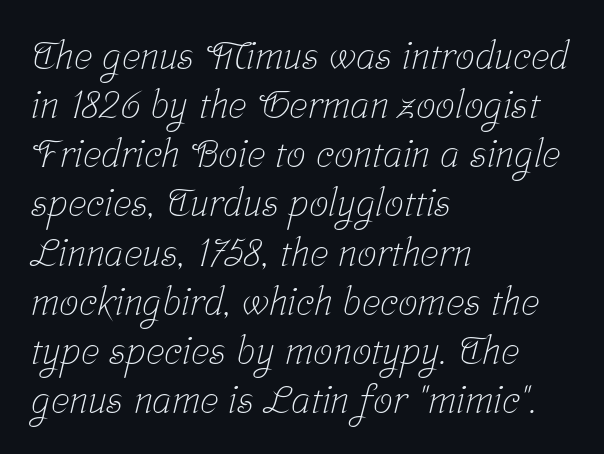
Q: Is the text bold? A: No.
Q: Is the typeface a serif or a sans-serif typeface? A: Serif.
Q: Is the text underlined? A: No.
Q: How is the paragraph aligned? A: Left-aligned.
Q: Is the spacing between letters normal or unusually wide? A: Normal.
Q: Is the spacing between lines tight, normal or loose? A: Normal.
Q: Width (condensed, normal, or wide)? A: Condensed.
Q: Stroke contrast? A: Low.
Q: x-height? A: Medium.
Q: Monospaced? A: No.
